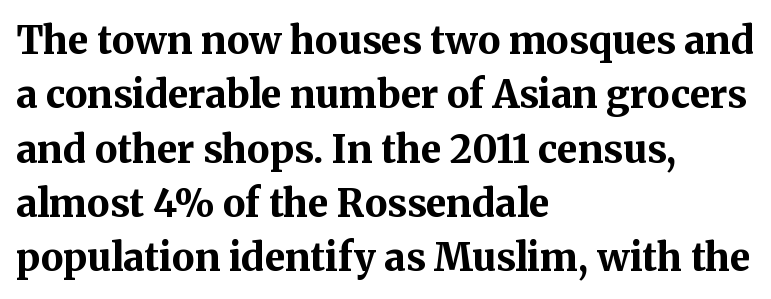
{"serif": "yes", "italic": "no", "bold": "yes", "weight": "bold", "width": "normal", "stroke_contrast": "medium", "x_height": "medium", "monospaced": "no", "underline": "no", "align": "left", "line_spacing": "normal", "line_spacing_ratio": 1.43, "letter_spacing": "normal", "letter_spacing_em": 0.0, "glyph_px": 38}
